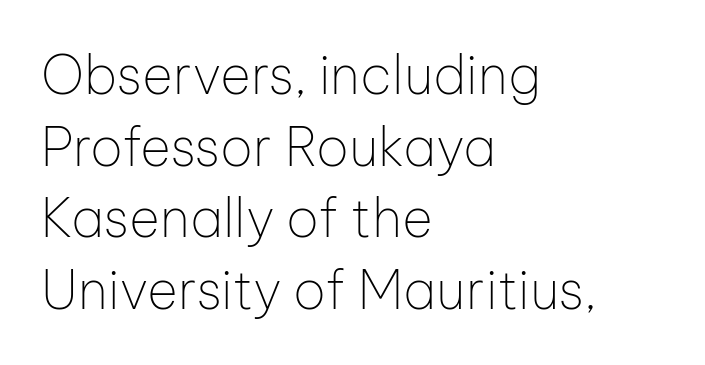
{"serif": "no", "italic": "no", "bold": "no", "weight": "thin", "width": "normal", "stroke_contrast": "low", "x_height": "medium", "monospaced": "no", "underline": "no", "align": "left", "line_spacing": "normal", "line_spacing_ratio": 1.35, "letter_spacing": "normal", "letter_spacing_em": 0.0, "glyph_px": 53}
